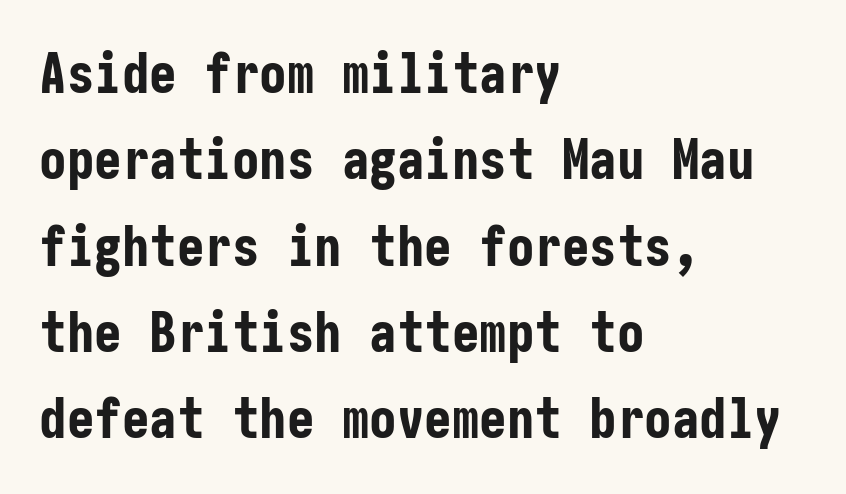
Compared with typical body copy, the letter spacing here is the same. The glyphs in this specimen are sans serif. Reading down the block, your eye returns to a fixed left position each line. A clean baseline with only descenders dipping below it.
